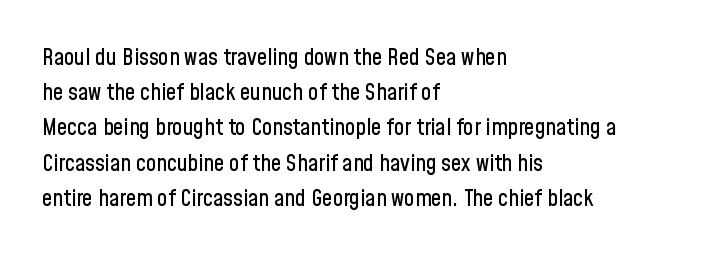
Q: Is the text italic (slanted)? A: No, it is upright.
Q: Is the text underlined? A: No.
Q: How is the paragraph aligned? A: Left-aligned.
Q: Is the spacing between letters normal or unusually wide? A: Normal.
Q: Is the spacing between lines tight, normal or loose? A: Normal.
